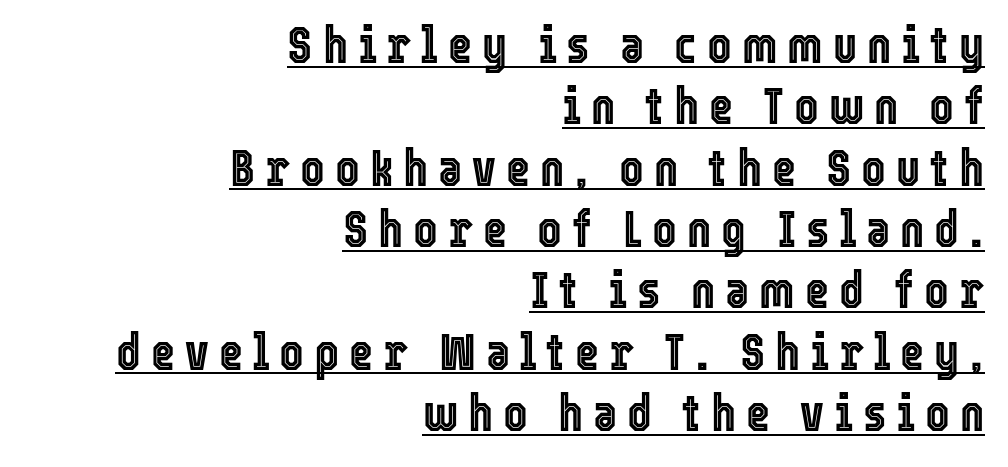
The image shows 52 px condensed type, upright; set right-aligned, line spacing 1.18x, underlined; a medium x-height.
